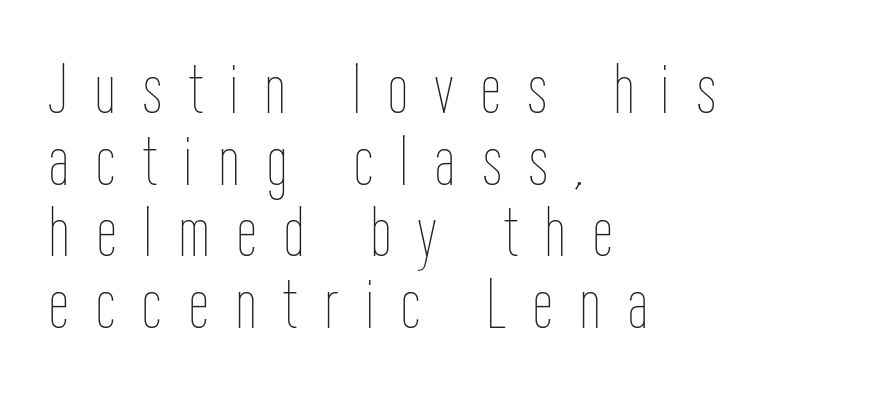
The font is comparable to plain body text, perhaps lighter. The letters advance in unequal steps, a hallmark of proportional type. There is plenty of visible air inserted between adjacent glyphs. One-word summary of the alignment: left. Quick note: not italic, upright.
